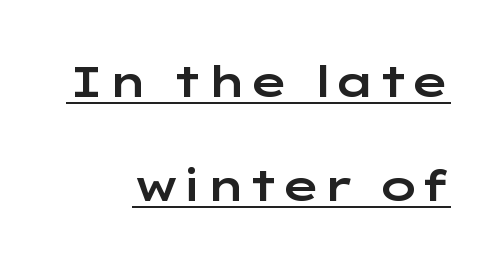
The image shows 43 px wide sans-serif type, upright; set right-aligned, loose line spacing (2.42x), normal letter spacing, underlined; low stroke contrast and a medium x-height.
